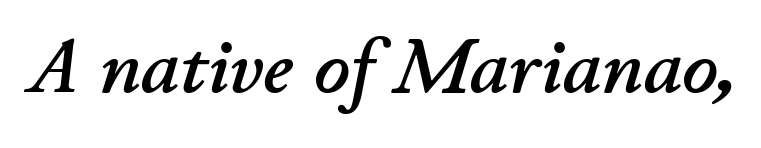
The image shows 78 px text type, italic (leaning right); set normal letter spacing, not underlined; low stroke contrast and a small x-height.
